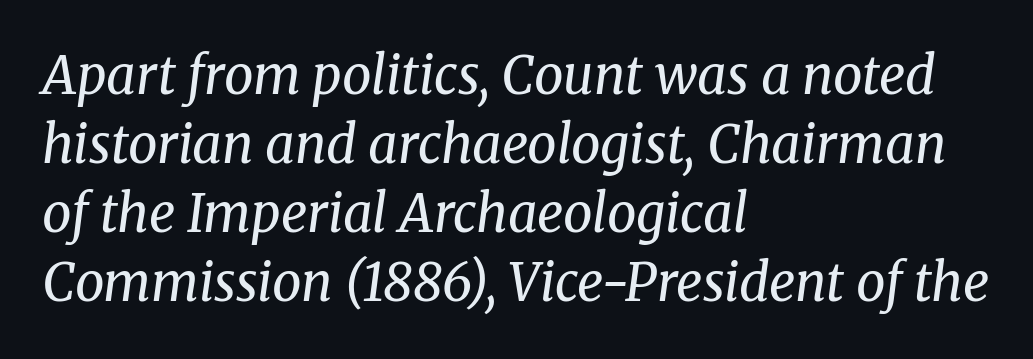
Q: Is the text bold? A: No.
Q: Is the text italic (slanted)? A: Yes, it leans right by about 8 degrees.
Q: Is the typeface a serif or a sans-serif typeface? A: Serif.
Q: Is the text underlined? A: No.
Q: How is the paragraph aligned? A: Left-aligned.
Q: Is the spacing between letters normal or unusually wide? A: Normal.
Q: Is the spacing between lines tight, normal or loose? A: Normal.
Q: Width (condensed, normal, or wide)? A: Normal.
Q: Stroke contrast? A: Medium.
Q: x-height? A: Medium.
Q: Monospaced? A: No.
